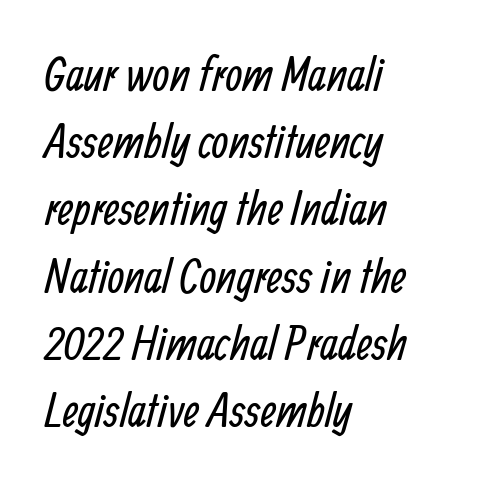
{"serif": "no", "bold": "no", "weight": "regular", "width": "condensed", "stroke_contrast": "low", "x_height": "medium", "monospaced": "no", "underline": "no", "align": "left", "line_spacing": "normal", "line_spacing_ratio": 1.4, "letter_spacing": "normal", "letter_spacing_em": 0.0, "glyph_px": 48}
